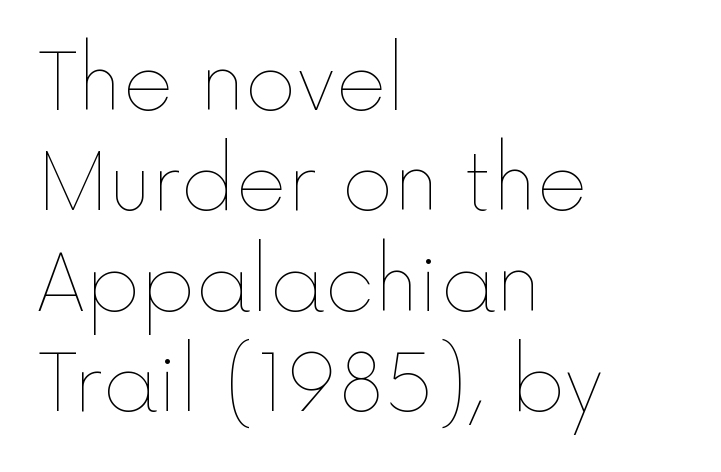
Q: Is the text bold? A: No.
Q: Is the text italic (slanted)? A: No, it is upright.
Q: Is the text underlined? A: No.
Q: How is the paragraph aligned? A: Left-aligned.
Q: Is the spacing between letters normal or unusually wide? A: Normal.
Q: Is the spacing between lines tight, normal or loose? A: Normal.
Q: Width (condensed, normal, or wide)? A: Normal.
Q: x-height? A: Medium.
Q: Monospaced? A: No.
